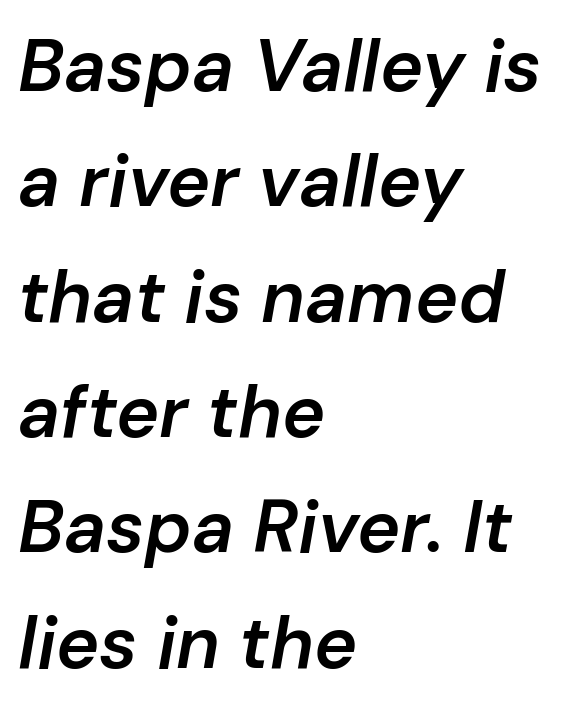
The image shows 73 px semibold type, italic (leaning right); set left-aligned, normal line spacing (1.58x), normal letter spacing, not underlined; low stroke contrast and a medium x-height.
